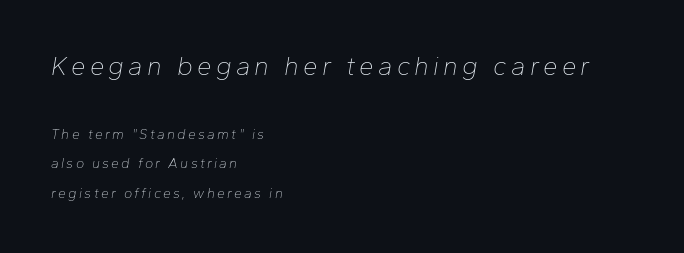
Q: Is the text bold? A: No.
Q: Is the text italic (slanted)? A: Yes, it leans right by about 10 degrees.
Q: Is the text underlined? A: No.
Q: How is the paragraph aligned? A: Left-aligned.
Q: Is the spacing between lines tight, normal or loose? A: Loose.
Q: Which block of text is set in a larger size, the first (top) or the second (bottom)? A: The first (top) one.
